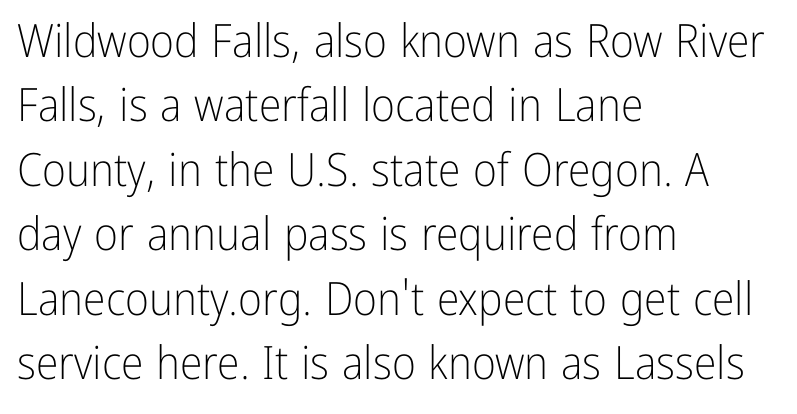
{"serif": "no", "italic": "no", "bold": "no", "weight": "light", "width": "condensed", "stroke_contrast": "low", "x_height": "medium", "monospaced": "no", "underline": "no", "align": "left", "line_spacing": "normal", "line_spacing_ratio": 1.4, "letter_spacing": "normal", "letter_spacing_em": 0.0, "glyph_px": 46}
